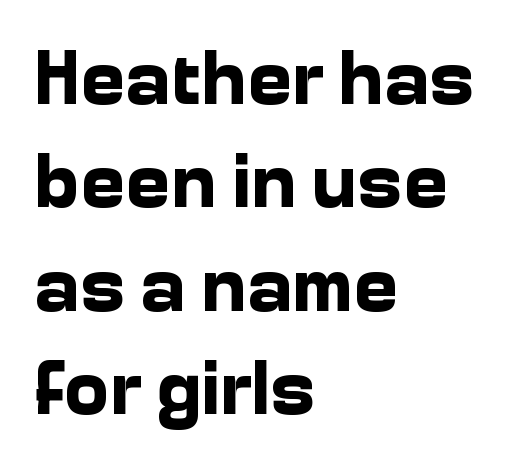
{"serif": "no", "italic": "no", "bold": "yes", "weight": "bold", "width": "normal", "stroke_contrast": "low", "x_height": "medium", "monospaced": "no", "underline": "no", "align": "left", "line_spacing": "normal", "line_spacing_ratio": 1.36, "letter_spacing": "normal", "letter_spacing_em": 0.0, "glyph_px": 76}
